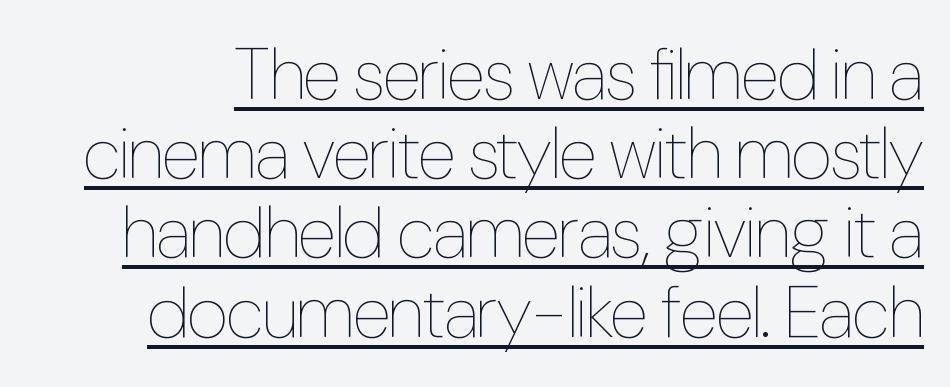
Q: Is the text bold? A: No.
Q: Is the text italic (slanted)? A: No, it is upright.
Q: Is the text underlined? A: Yes.
Q: Is the spacing between letters normal or unusually wide? A: Normal.
Q: Is the spacing between lines tight, normal or loose? A: Tight.
Q: Width (condensed, normal, or wide)? A: Condensed.
Q: Stroke contrast? A: Low.
Q: x-height? A: Medium.
Q: Monospaced? A: No.
